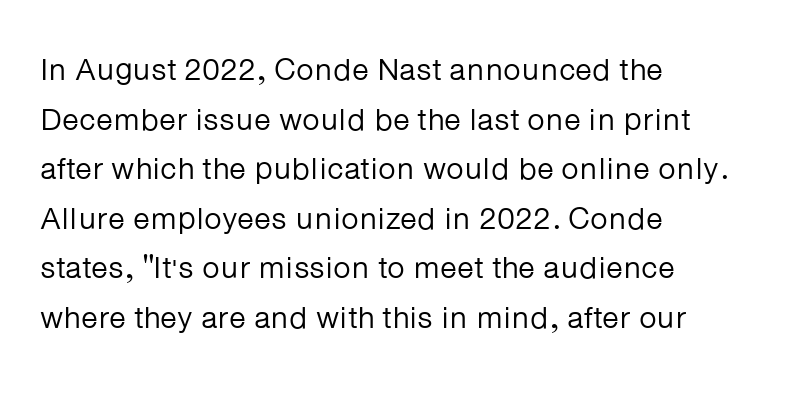
The image shows 31 px regular-weight sans-serif type, upright; set left-aligned, normal line spacing (1.6x), normal letter spacing, not underlined; low stroke contrast and a medium x-height.
